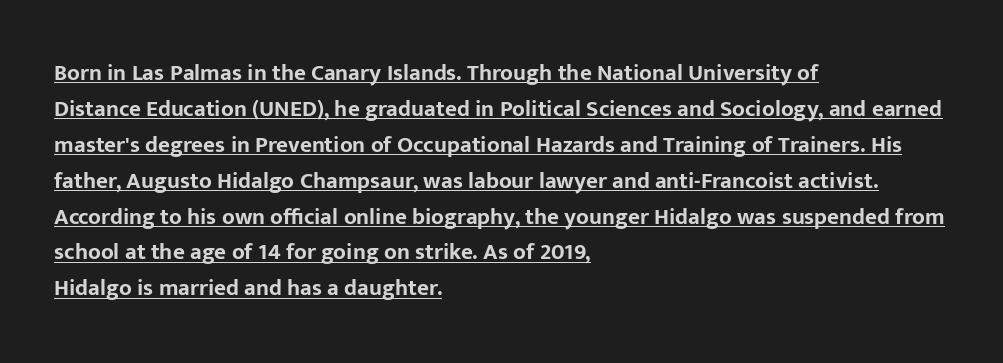
{"italic": "no", "bold": "yes", "underline": "yes", "align": "left", "line_spacing": "normal", "line_spacing_ratio": 1.56, "letter_spacing": "normal", "letter_spacing_em": 0.0, "glyph_px": 23}
